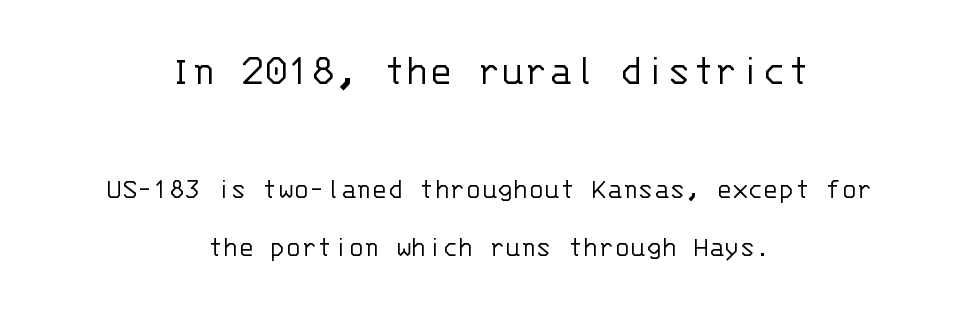
The font's upright variant was chosen for this text. Nope, no serifs anywhere on these letters. The passage shown has conventional tracking throughout. Just letters on the line, the space beneath them empty. If you measured baseline to baseline, you'd find a long distance. No letter is thick-stroked: the sample isn't bold.
